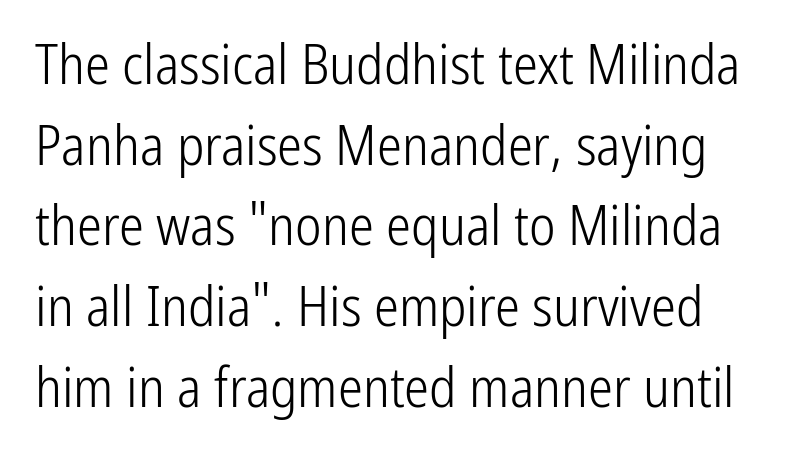
The image shows 56 px light, condensed sans-serif type, upright; set normal line spacing (1.44x), normal letter spacing, not underlined; low stroke contrast and a medium x-height.
